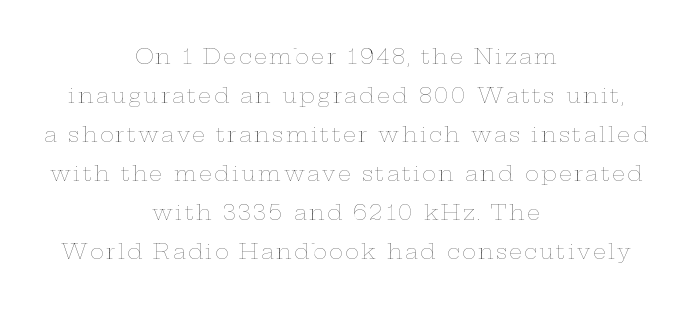
Q: Is the text bold? A: No.
Q: Is the text italic (slanted)? A: No, it is upright.
Q: Is the text underlined? A: No.
Q: How is the paragraph aligned? A: Centered.
